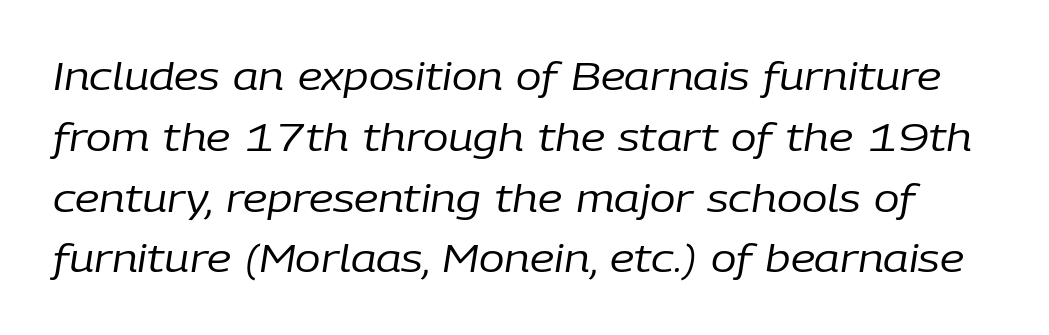
{"italic": "yes", "lean": "right", "slant_degrees": 9, "bold": "no", "weight": "regular", "width": "normal", "stroke_contrast": "low", "x_height": "medium", "monospaced": "no", "underline": "no", "line_spacing": "normal", "line_spacing_ratio": 1.6, "letter_spacing": "normal", "letter_spacing_em": 0.0, "glyph_px": 38}
